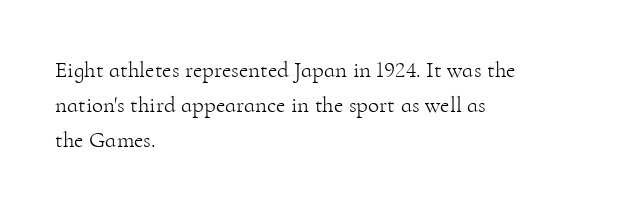
Q: Is the text bold? A: No.
Q: Is the text italic (slanted)? A: No, it is upright.
Q: Is the text underlined? A: No.
Q: How is the paragraph aligned? A: Left-aligned.
Q: Is the spacing between letters normal or unusually wide? A: Normal.
Q: Is the spacing between lines tight, normal or loose? A: Normal.
